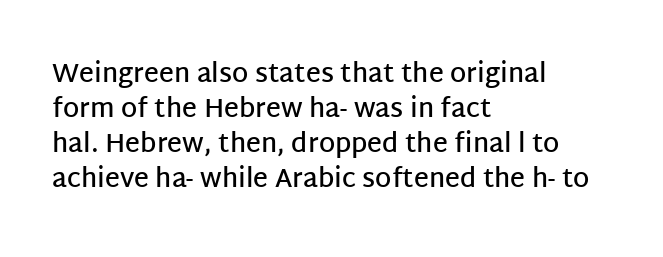
These words are printed semibold, heavier than regular yet not bold. If you measured baseline to baseline, you'd find a middling distance. Upright lettering throughout. Plain, unruled lines of type. Characters follow at the spacing the type designer built in. The lines in this sample share a left origin and differ only in where they stop.
